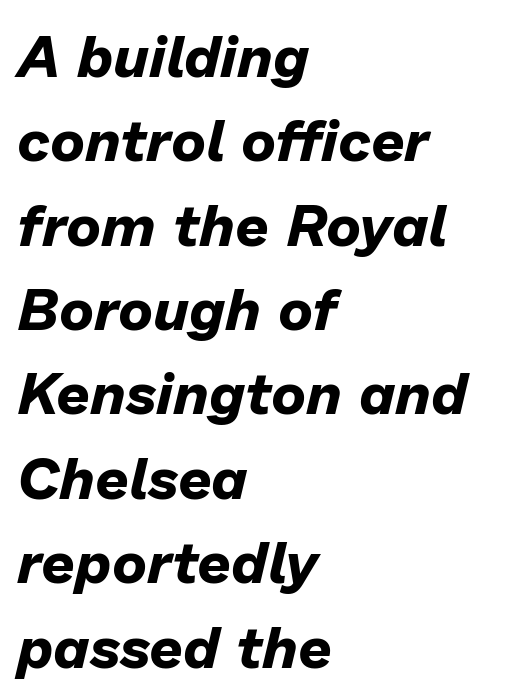
The image shows 59 px bold type, italic (leaning right); set left-aligned, normal line spacing (1.43x), normal letter spacing, not underlined; low stroke contrast and a medium x-height.
